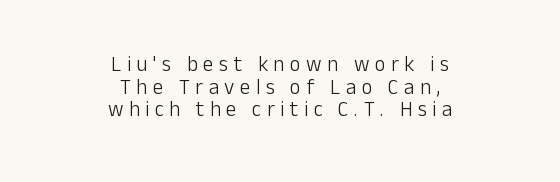
The image shows 21 px text type, upright; set centered, tight line spacing (1.08x), unusually wide letter spacing (+0.26 em), not underlined.
